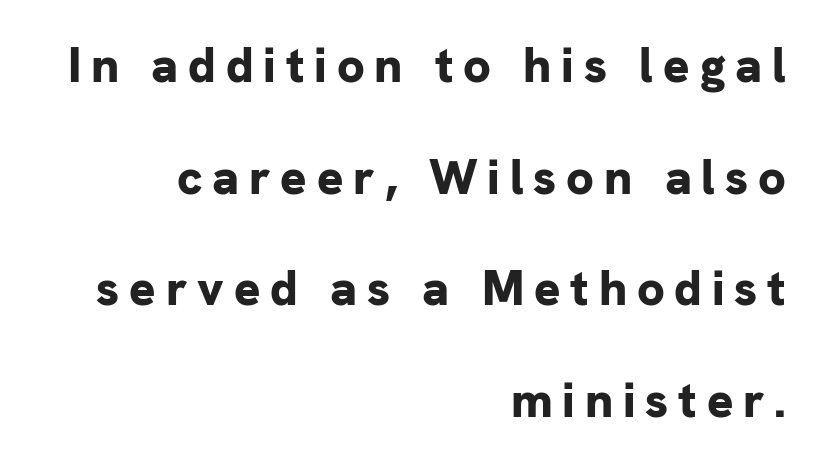
{"serif": "no", "italic": "no", "bold": "yes", "weight": "bold", "width": "normal", "stroke_contrast": "low", "x_height": "medium", "monospaced": "no", "underline": "no", "align": "right", "line_spacing": "loose", "line_spacing_ratio": 2.28, "letter_spacing": "wide", "letter_spacing_em": 0.2, "glyph_px": 49}
